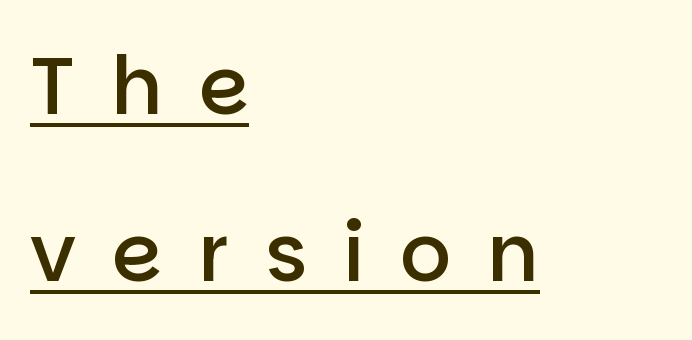
Q: Is the text bold? A: Semi-bold.
Q: Is the text italic (slanted)? A: No, it is upright.
Q: Is the typeface a serif or a sans-serif typeface? A: Sans-serif.
Q: Is the text underlined? A: Yes.
Q: How is the paragraph aligned? A: Left-aligned.
Q: Is the spacing between letters normal or unusually wide? A: Unusually wide.
Q: Is the spacing between lines tight, normal or loose? A: Loose.
Q: Width (condensed, normal, or wide)? A: Normal.
Q: Stroke contrast? A: Low.
Q: x-height? A: Large.
Q: Monospaced? A: No.
